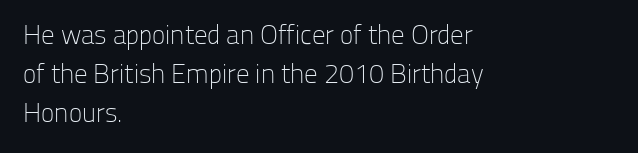
Default kerning and tracking; the words read as compact shapes. No heavy texture on the line: the type isn't bold. A roman cut, with each character standing at attention. Notice how the passage keeps a crisp vertical edge on the left only. Bare-footed words on every line.
